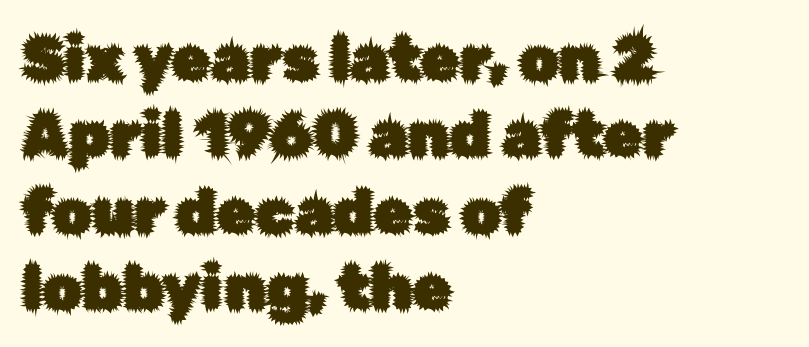
The image shows 62 px sans-serif type, upright; set left-aligned, line spacing 1.23x, normal letter spacing, not underlined; low stroke contrast and a medium x-height.
